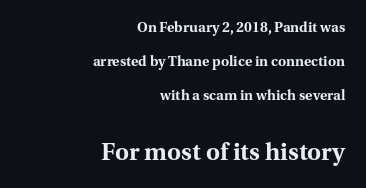
The words here are not underlined. The emphasis by scale lands on block number two, below. The leading is generous, giving the passage an open texture. Unlike italic type, these characters show no tilt at all. Characters follow at the spacing the type designer built in. Notice how thick the strokes are: this is what a full bold looks like.
